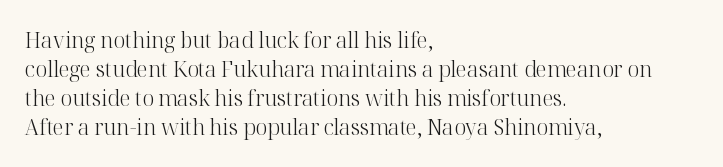
{"italic": "no", "bold": "no", "underline": "no", "align": "left", "line_spacing": "normal", "line_spacing_ratio": 1.38, "letter_spacing": "normal", "letter_spacing_em": 0.0, "glyph_px": 21}
